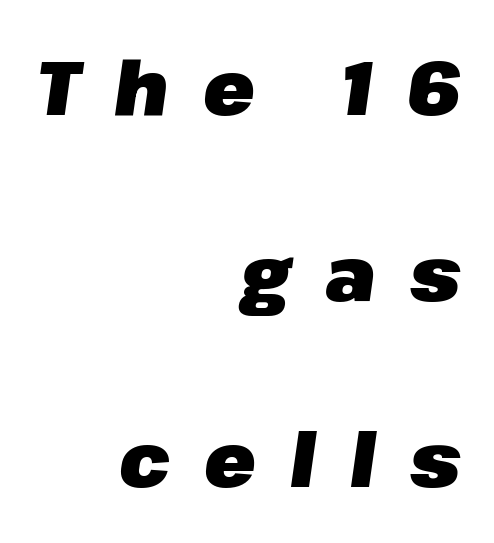
The image shows 76 px heavy type, italic (leaning right); set right-aligned, loose line spacing (2.45x), unusually wide letter spacing (+0.45 em), not underlined; low stroke contrast and a medium x-height.
